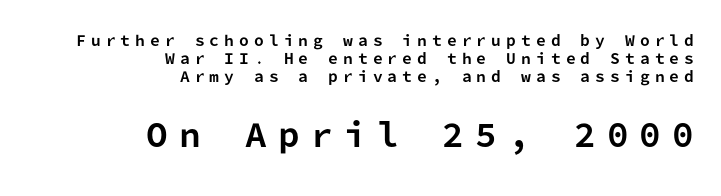
{"serif": "no", "italic": "no", "bold": "yes", "weight": "bold", "width": "normal", "stroke_contrast": "low", "x_height": "medium", "monospaced": "yes", "underline": "no", "align": "right", "line_spacing": "normal", "line_spacing_ratio": 1.3, "letter_spacing": "wide", "letter_spacing_em": 0.36, "larger_block": "second", "size_ratio": 2.21, "glyph_px": 31}
